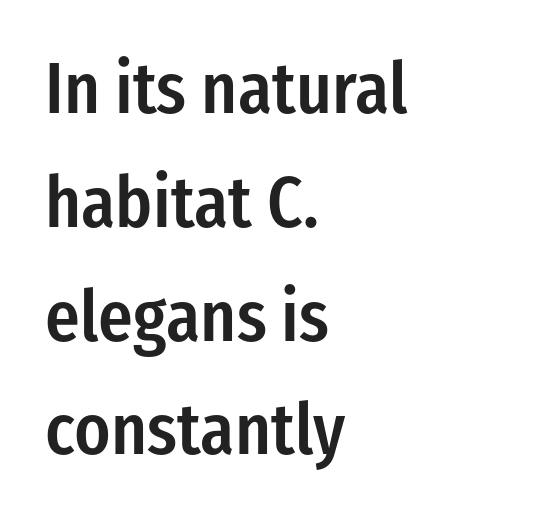
{"serif": "no", "italic": "no", "bold": "semi", "weight": "semibold", "width": "condensed", "stroke_contrast": "low", "x_height": "medium", "monospaced": "no", "underline": "no", "align": "left", "line_spacing": "normal", "line_spacing_ratio": 1.58, "letter_spacing": "normal", "letter_spacing_em": 0.0, "glyph_px": 72}
